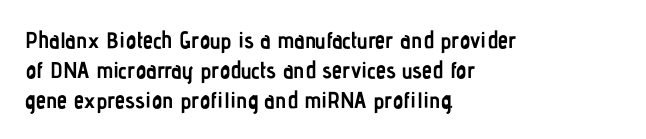
Designer's note — italics off, roman on. Clear beneath every line of the passage. Set as a true bold cut, around the 700 mark. How would I describe the line gaps? Plain and ordinary.
